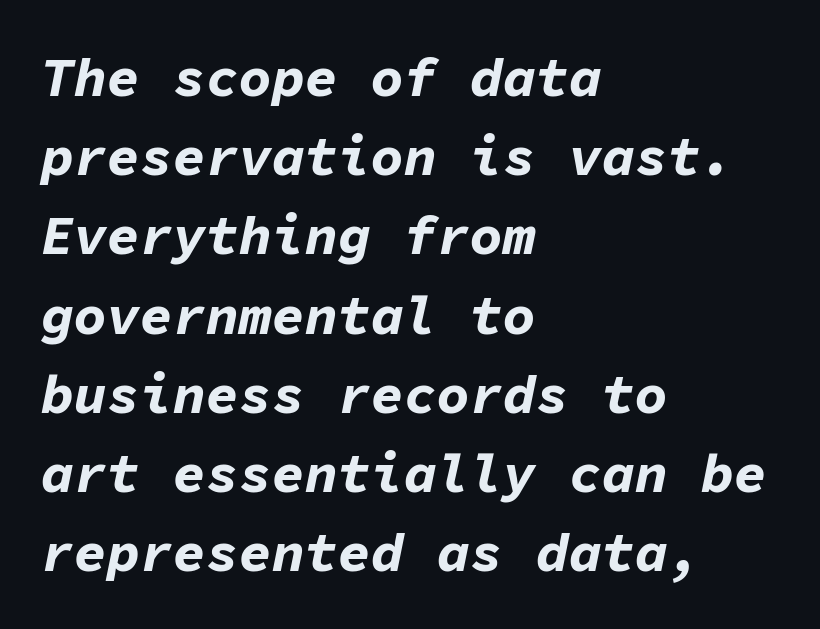
Tracking value appears to be zero — textbook default spacing. The letters are slanted; this is an italic face. This sample keeps an unexceptional amount of space between lines. Strokes here are thick enough to call this a true bold. Left-aligned paragraph, ragged on the right. The passage shown is typed in a monospace face where columns stay perfectly aligned.
